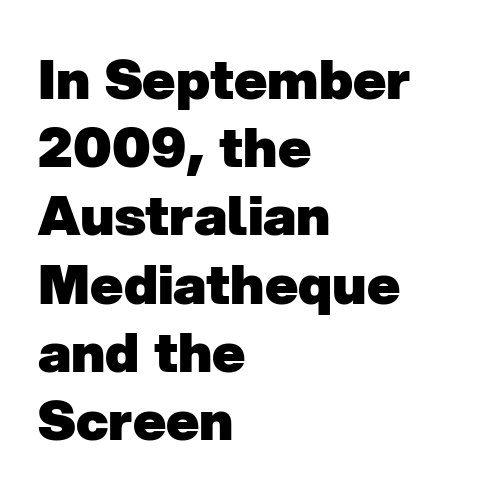
Q: Is the text bold? A: Yes.
Q: Is the typeface a serif or a sans-serif typeface? A: Sans-serif.
Q: Is the text underlined? A: No.
Q: How is the paragraph aligned? A: Left-aligned.
Q: Is the spacing between letters normal or unusually wide? A: Normal.
Q: Width (condensed, normal, or wide)? A: Normal.
Q: Stroke contrast? A: Low.
Q: x-height? A: Medium.
Q: Monospaced? A: No.
